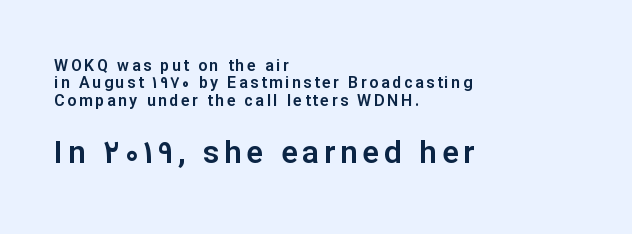
{"serif": "no", "italic": "no", "width": "normal", "stroke_contrast": "low", "x_height": "medium", "monospaced": "no", "underline": "no", "align": "left", "line_spacing": "tight", "line_spacing_ratio": 1.08, "larger_block": "second", "size_ratio": 1.94, "glyph_px": 31}
